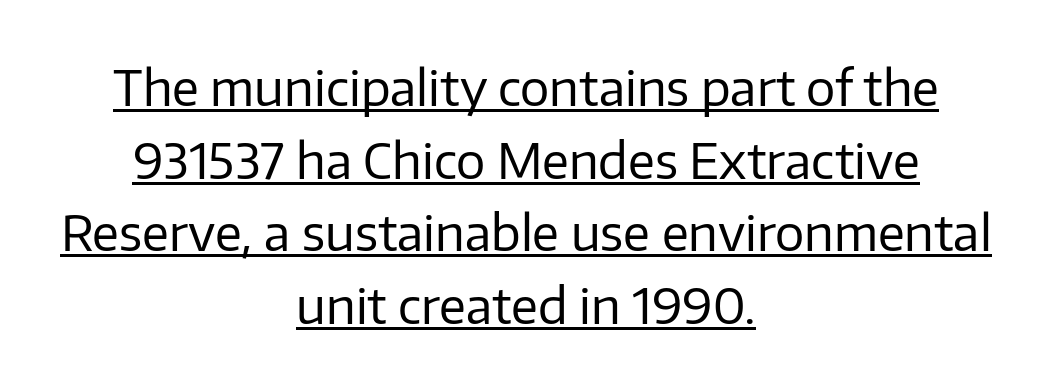
The letterforms sit shoulder to shoulder at normal distance. The lettering is marked with a stroke running underneath it. Horizontal bands of white between lines are of average thickness. The specimen reads as upright at a glance.
